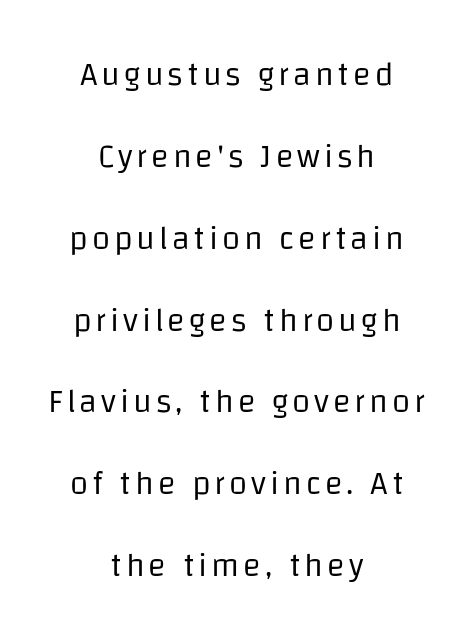
The image shows 33 px regular-weight sans-serif type, upright; set centered, loose line spacing (2.48x), not underlined; low stroke contrast and a large x-height.
